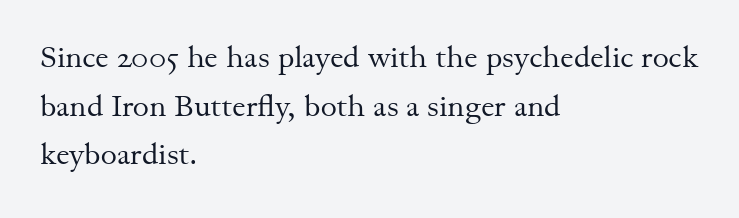
Q: Is the text bold? A: No.
Q: Is the text italic (slanted)? A: No, it is upright.
Q: Is the typeface a serif or a sans-serif typeface? A: Serif.
Q: Is the text underlined? A: No.
Q: How is the paragraph aligned? A: Left-aligned.
Q: Is the spacing between letters normal or unusually wide? A: Normal.
Q: Is the spacing between lines tight, normal or loose? A: Normal.
Q: Width (condensed, normal, or wide)? A: Normal.
Q: Stroke contrast? A: Medium.
Q: x-height? A: Small.
Q: Monospaced? A: No.
